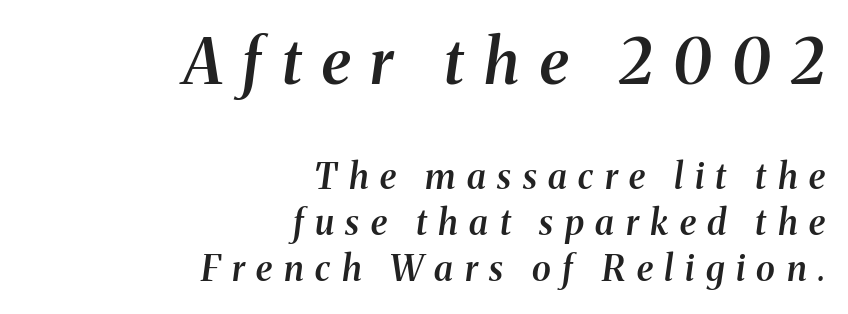
Anything drawn beneath the words? Only blank space. What weight is shown? A semibold, between regular and bold. A typesetter would call this heavily tracked-out type. Spacing verdict: proportional, widths tailored to each character. Small tapered or slab feet sit at the stroke ends, so this counts as serif.
